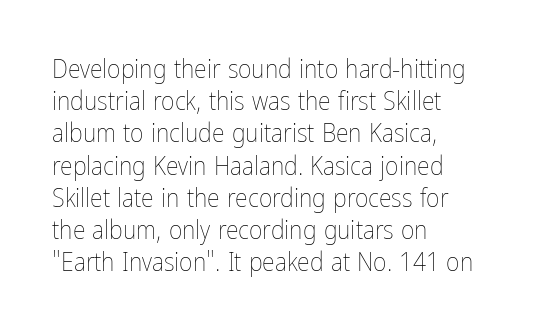
{"italic": "no", "bold": "no", "underline": "no", "align": "left", "line_spacing_ratio": 1.24, "letter_spacing": "normal", "letter_spacing_em": 0.0, "glyph_px": 26}
